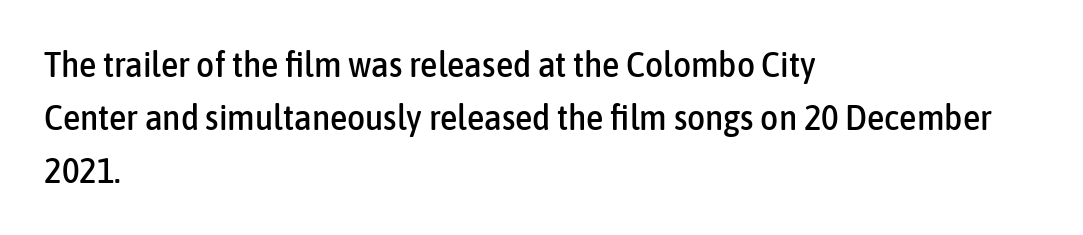
The image shows 35 px condensed sans-serif type, upright; set left-aligned, normal line spacing (1.51x), normal letter spacing, not underlined; low stroke contrast and a medium x-height.
